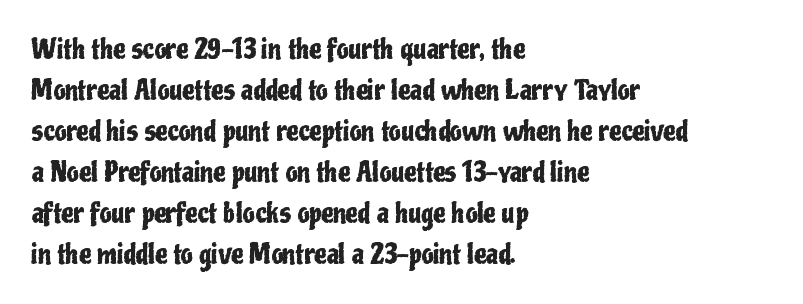
{"italic": "no", "underline": "no", "align": "left", "line_spacing": "normal", "line_spacing_ratio": 1.52, "letter_spacing": "normal", "letter_spacing_em": 0.0, "glyph_px": 27}
